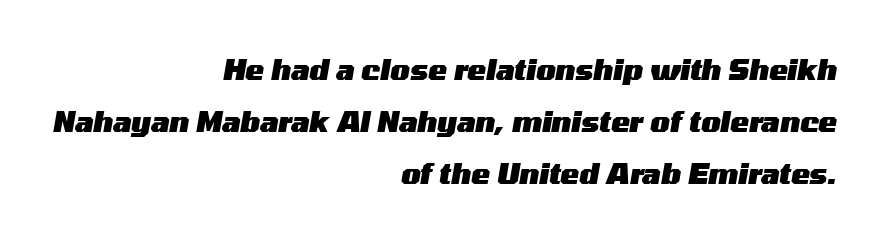
The image shows 28 px heavy, wide type, italic (leaning right); set right-aligned, line spacing 1.86x, normal letter spacing, not underlined; medium stroke contrast and a medium x-height.
